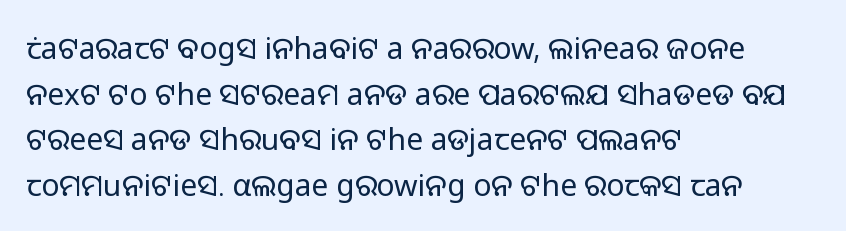
Q: Is the text bold? A: No.
Q: Is the text italic (slanted)? A: No, it is upright.
Q: Is the typeface a serif or a sans-serif typeface? A: Sans-serif.
Q: Is the text underlined? A: No.
Q: How is the paragraph aligned? A: Left-aligned.
Q: Is the spacing between letters normal or unusually wide? A: Normal.
Q: Is the spacing between lines tight, normal or loose? A: Normal.
Q: Width (condensed, normal, or wide)? A: Normal.
Q: Stroke contrast? A: Low.
Q: x-height? A: Medium.
Q: Monospaced? A: No.
